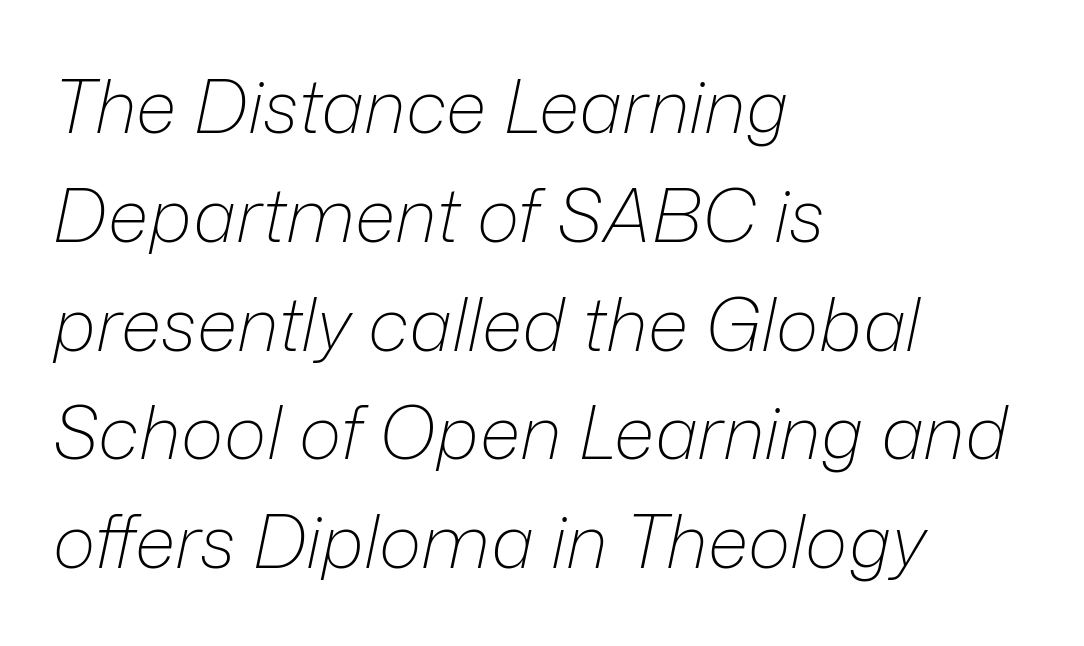
Q: Is the text bold? A: No.
Q: Is the text italic (slanted)? A: Yes, it leans right by about 12 degrees.
Q: Is the text underlined? A: No.
Q: How is the paragraph aligned? A: Left-aligned.
Q: Is the spacing between letters normal or unusually wide? A: Normal.
Q: Is the spacing between lines tight, normal or loose? A: Normal.
Q: Width (condensed, normal, or wide)? A: Normal.
Q: Stroke contrast? A: Low.
Q: x-height? A: Medium.
Q: Monospaced? A: No.
